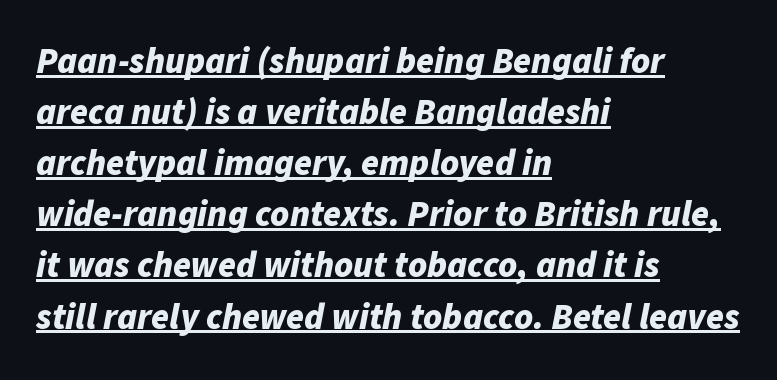
The image shows 36 px bold type, italic (leaning right); set left-aligned, normal line spacing (1.42x), normal letter spacing, underlined; low stroke contrast and a medium x-height.
